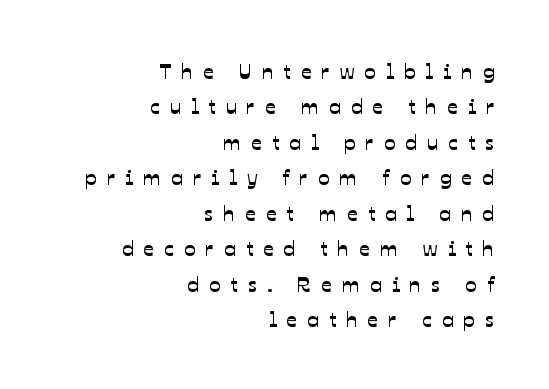
{"underline": "no", "align": "right", "line_spacing": "normal", "line_spacing_ratio": 1.69, "letter_spacing": "wide", "letter_spacing_em": 0.48, "glyph_px": 21}
